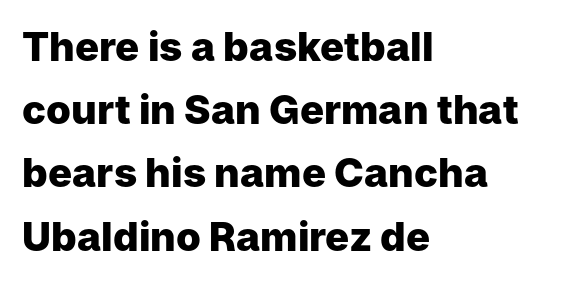
The image shows 40 px heavy sans-serif type, upright; set left-aligned, normal line spacing (1.58x), normal letter spacing, not underlined; low stroke contrast and a medium x-height.
